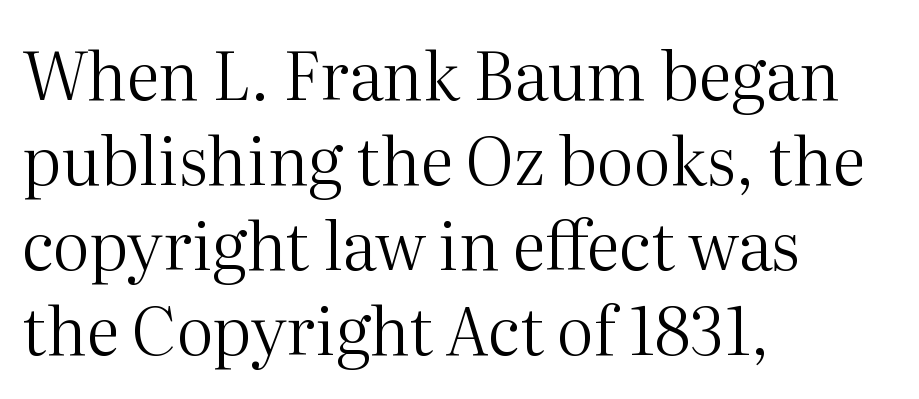
{"serif": "yes", "italic": "no", "bold": "no", "weight": "regular", "width": "normal", "stroke_contrast": "medium", "x_height": "medium", "monospaced": "no", "underline": "no", "align": "left", "line_spacing": "normal", "line_spacing_ratio": 1.29, "letter_spacing": "normal", "letter_spacing_em": 0.0, "glyph_px": 66}
